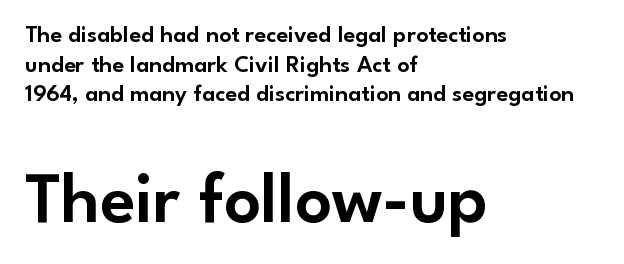
Q: Is the text italic (slanted)? A: No, it is upright.
Q: Is the typeface a serif or a sans-serif typeface? A: Sans-serif.
Q: Is the text underlined? A: No.
Q: How is the paragraph aligned? A: Left-aligned.
Q: Is the spacing between letters normal or unusually wide? A: Normal.
Q: Which block of text is set in a larger size, the first (top) or the second (bottom)? A: The second (bottom) one.
Q: Width (condensed, normal, or wide)? A: Normal.
Q: Stroke contrast? A: Low.
Q: x-height? A: Small.
Q: Monospaced? A: No.
